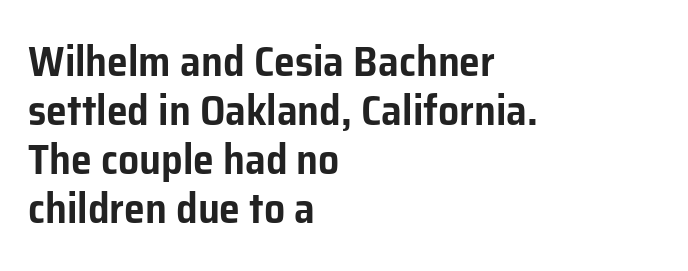
Q: Is the text italic (slanted)? A: No, it is upright.
Q: Is the typeface a serif or a sans-serif typeface? A: Sans-serif.
Q: Is the text underlined? A: No.
Q: How is the paragraph aligned? A: Left-aligned.
Q: Is the spacing between letters normal or unusually wide? A: Normal.
Q: Width (condensed, normal, or wide)? A: Normal.
Q: Stroke contrast? A: Low.
Q: x-height? A: Medium.
Q: Monospaced? A: No.
